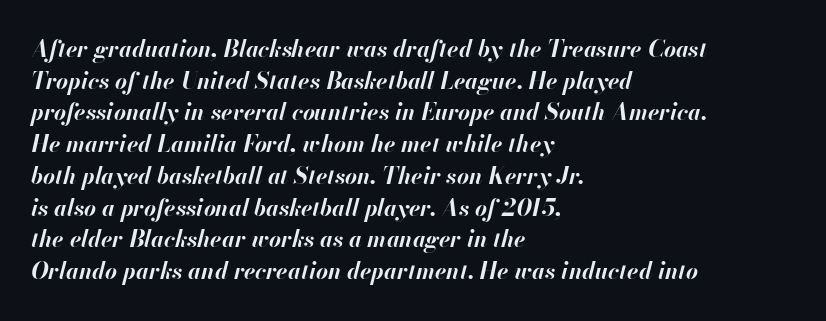
The axis of the letterforms is tilted away from vertical. Honestly, there is no underline to notice here at all. Each word holds together tightly as a unit, with standard inter-letter gaps. Which margin do the lines hug? The left one — the right edge is uneven.
